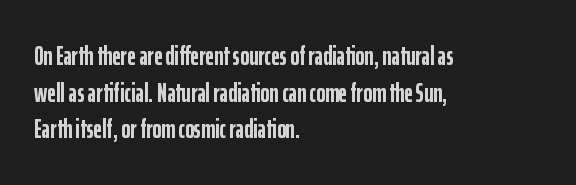
Q: Is the text bold? A: Yes.
Q: Is the text italic (slanted)? A: No, it is upright.
Q: Is the text underlined? A: No.
Q: How is the paragraph aligned? A: Left-aligned.
Q: Is the spacing between letters normal or unusually wide? A: Normal.
Q: Is the spacing between lines tight, normal or loose? A: Normal.
